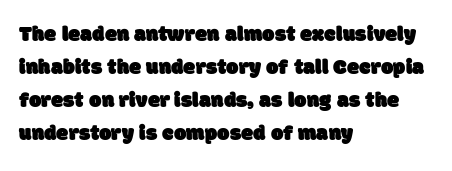
Q: Is the text underlined? A: No.
Q: How is the paragraph aligned? A: Left-aligned.
Q: Is the spacing between letters normal or unusually wide? A: Normal.
Q: Is the spacing between lines tight, normal or loose? A: Normal.
